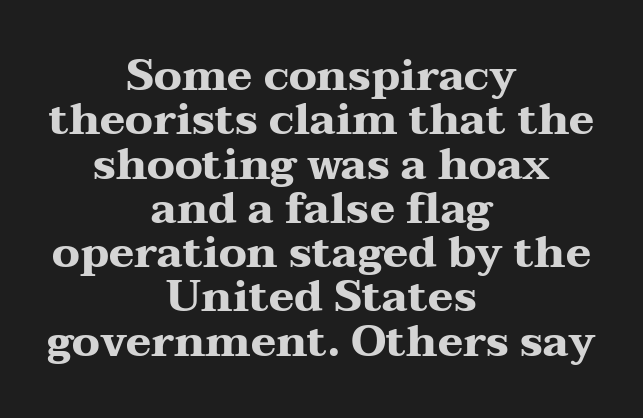
{"serif": "yes", "italic": "no", "bold": "yes", "weight": "heavy", "width": "wide", "stroke_contrast": "medium", "x_height": "medium", "monospaced": "no", "underline": "no", "align": "center", "line_spacing": "tight", "line_spacing_ratio": 1.03, "letter_spacing": "normal", "letter_spacing_em": 0.0, "glyph_px": 43}
